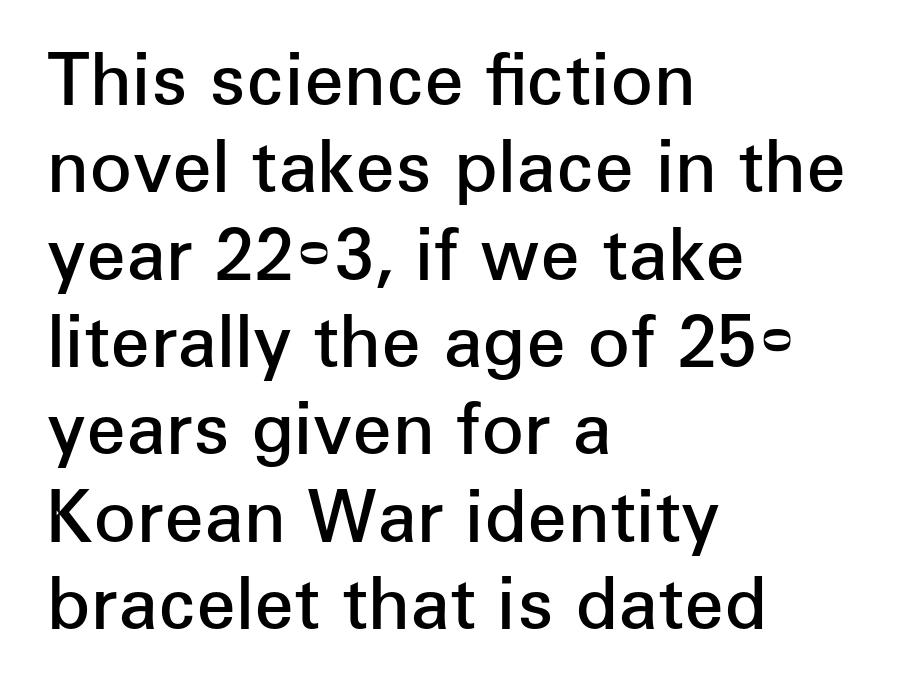
The rendering keeps characters at their native spacing. The area under the type is left untouched. These words are printed semibold, heavier than regular yet not bold. This rendering uses left alignment, leaving the right contour irregular. The letters stand straight up with perfectly vertical stems. A sans-serif font was chosen for this passage.
